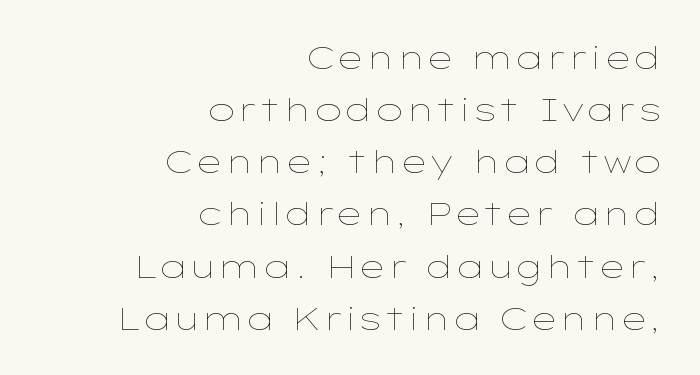
Q: Is the text bold? A: No.
Q: Is the text italic (slanted)? A: No, it is upright.
Q: Is the text underlined? A: No.
Q: How is the paragraph aligned? A: Right-aligned.
Q: Is the spacing between letters normal or unusually wide? A: Normal.
Q: Is the spacing between lines tight, normal or loose? A: Normal.
Q: Width (condensed, normal, or wide)? A: Wide.
Q: Stroke contrast? A: Low.
Q: x-height? A: Medium.
Q: Monospaced? A: No.
